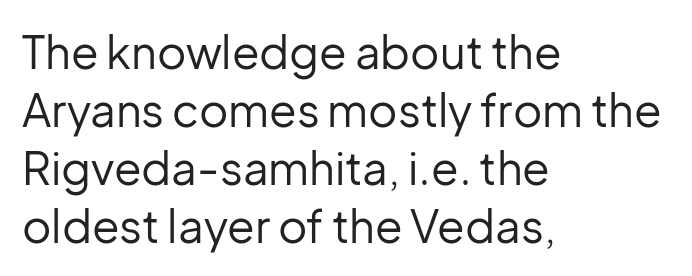
{"serif": "no", "italic": "no", "bold": "no", "weight": "regular", "width": "normal", "stroke_contrast": "low", "x_height": "medium", "monospaced": "no", "underline": "no", "align": "left", "line_spacing": "normal", "line_spacing_ratio": 1.29, "letter_spacing": "normal", "letter_spacing_em": 0.0, "glyph_px": 45}
